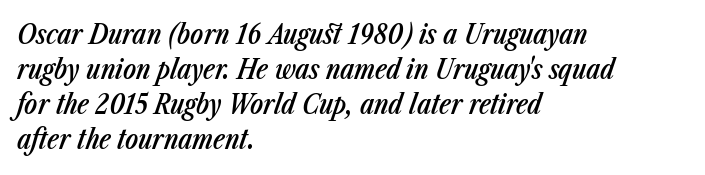
Q: Is the text bold? A: Semi-bold.
Q: Is the text italic (slanted)? A: Yes, it leans right by about 23 degrees.
Q: Is the text underlined? A: No.
Q: How is the paragraph aligned? A: Left-aligned.
Q: Is the spacing between letters normal or unusually wide? A: Normal.
Q: Is the spacing between lines tight, normal or loose? A: Normal.
